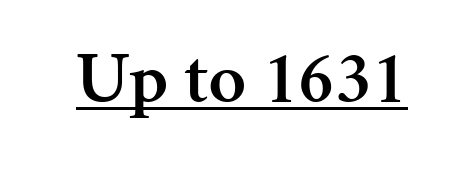
The image shows 74 px semibold serif type, upright; set normal letter spacing, underlined; medium stroke contrast and a medium x-height.
